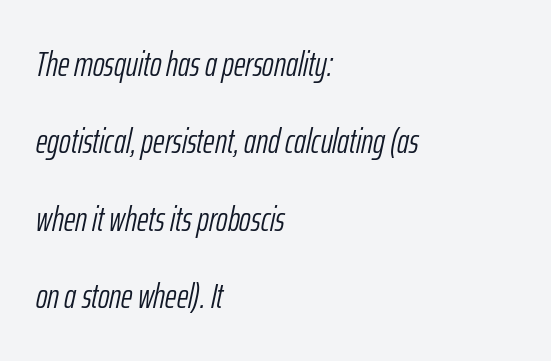
Q: Is the text bold? A: No.
Q: Is the text italic (slanted)? A: Yes, it leans right by about 12 degrees.
Q: Is the text underlined? A: No.
Q: How is the paragraph aligned? A: Left-aligned.
Q: Is the spacing between letters normal or unusually wide? A: Normal.
Q: Is the spacing between lines tight, normal or loose? A: Loose.
Q: Width (condensed, normal, or wide)? A: Condensed.
Q: Stroke contrast? A: Low.
Q: x-height? A: Medium.
Q: Monospaced? A: No.
